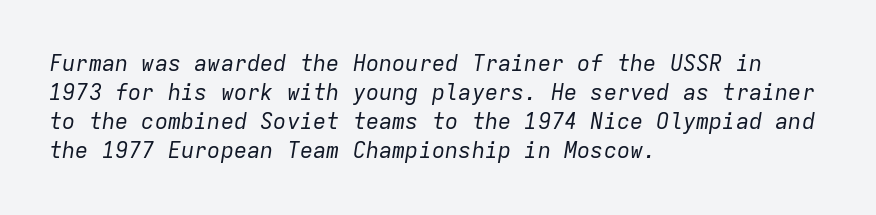
{"italic": "yes", "lean": "right", "slant_degrees": 9, "bold": "no", "underline": "no", "align": "left", "line_spacing": "normal", "line_spacing_ratio": 1.32, "letter_spacing": "normal", "letter_spacing_em": 0.0, "glyph_px": 22}
